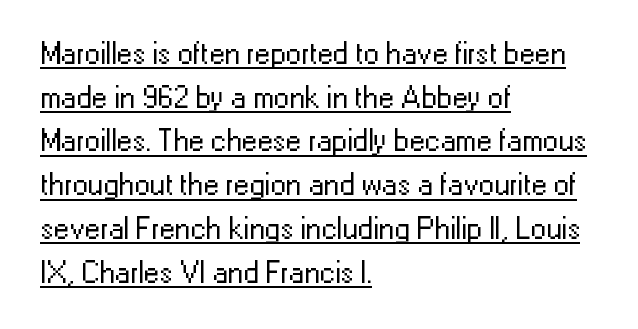
The passage is arranged the way most books set body copy — flush left. Honestly, the row spacing looks completely unremarkable. Bold? No — there's no thickening of the strokes. The font family rendered here belongs to the sans-serif group. The lettering holds an erect, upright posture throughout.
